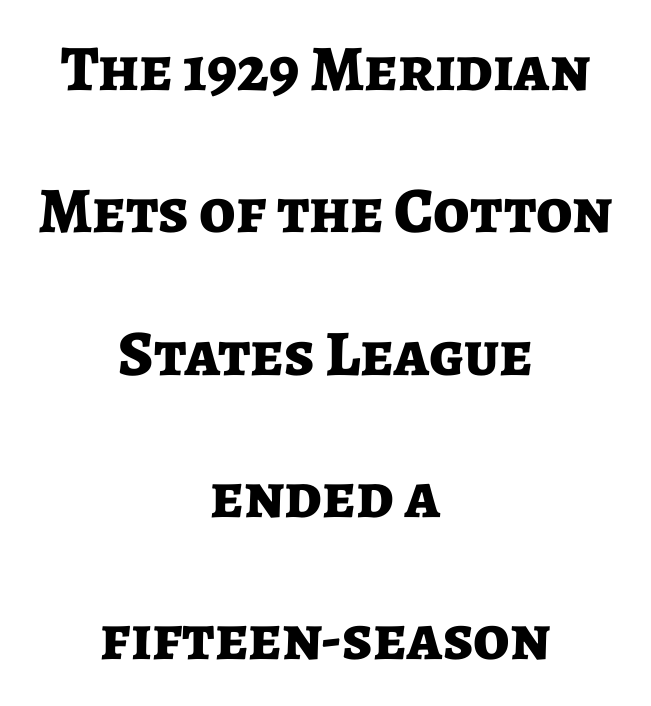
Q: Is the text bold? A: Yes.
Q: Is the text italic (slanted)? A: No, it is upright.
Q: Is the typeface a serif or a sans-serif typeface? A: Sans-serif.
Q: Is the text underlined? A: No.
Q: How is the paragraph aligned? A: Centered.
Q: Is the spacing between letters normal or unusually wide? A: Normal.
Q: Is the spacing between lines tight, normal or loose? A: Loose.
Q: Width (condensed, normal, or wide)? A: Normal.
Q: Stroke contrast? A: Low.
Q: x-height? A: Medium.
Q: Monospaced? A: No.
